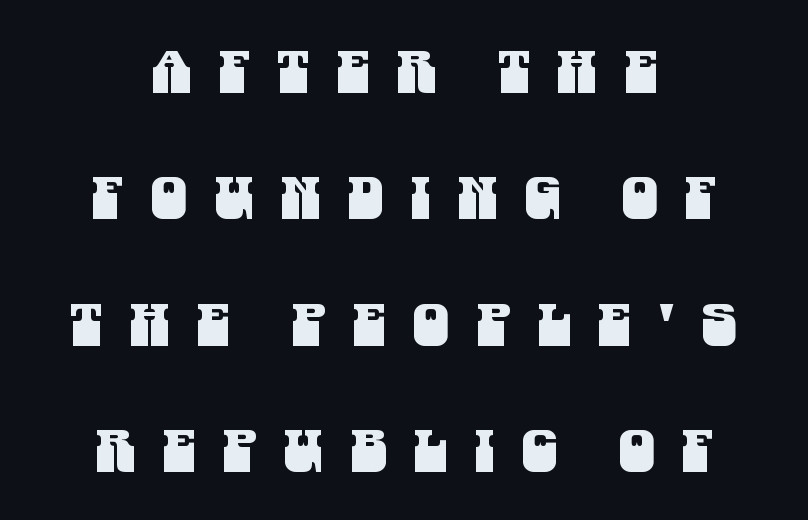
Q: Is the typeface a serif or a sans-serif typeface? A: Sans-serif.
Q: Is the text underlined? A: No.
Q: How is the paragraph aligned? A: Centered.
Q: Is the spacing between letters normal or unusually wide? A: Unusually wide.
Q: Is the spacing between lines tight, normal or loose? A: Loose.
Q: Width (condensed, normal, or wide)? A: Condensed.
Q: Stroke contrast? A: Medium.
Q: x-height? A: Large.
Q: Monospaced? A: No.
